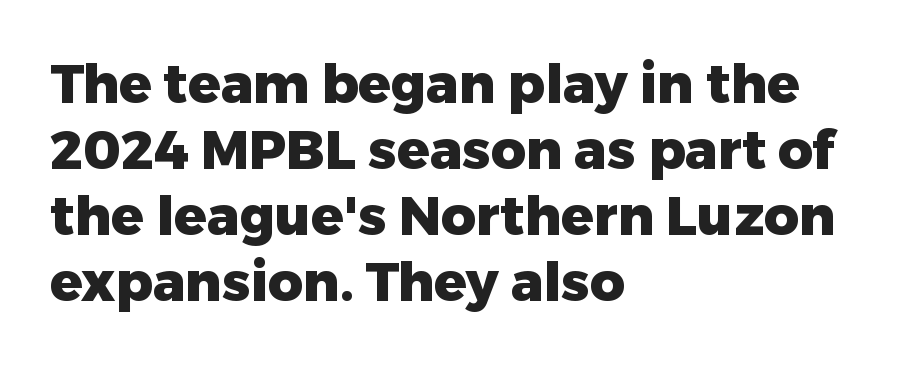
In terms of letterspacing, this is plain default setting. A typesetter would call this proportional, since set widths differ per character. These words are printed bold, with thick strokes throughout. The face used here is a sans, in the tradition of grotesques and geometrics. In CSS terms this would be text-align: left. Style check: upright.
